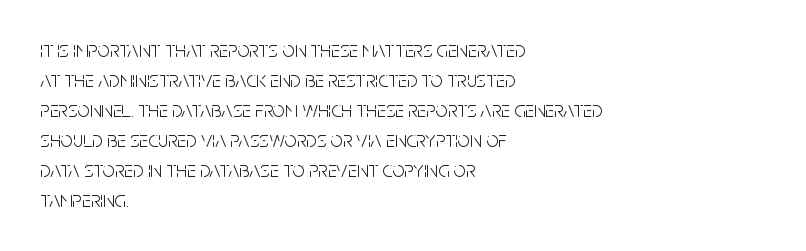
The image shows 22 px text type, upright; set left-aligned, normal line spacing (1.36x), normal letter spacing, not underlined.
